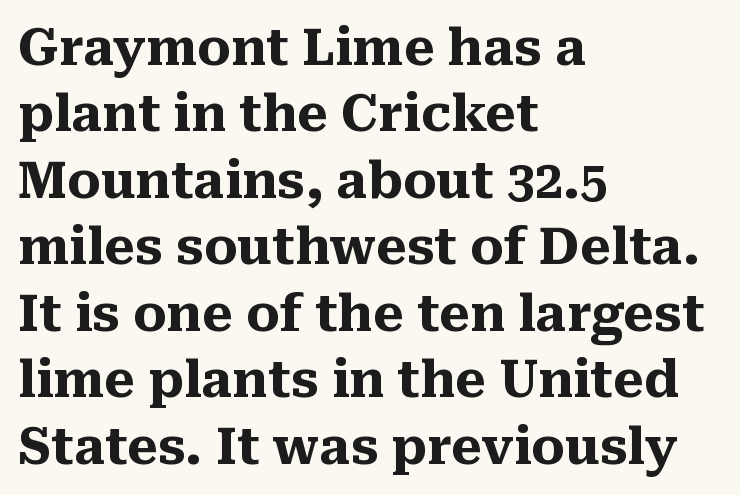
{"serif": "yes", "italic": "no", "bold": "yes", "weight": "heavy", "width": "normal", "stroke_contrast": "medium", "x_height": "medium", "monospaced": "no", "underline": "no", "align": "left", "line_spacing": "normal", "line_spacing_ratio": 1.33, "letter_spacing": "normal", "letter_spacing_em": 0.0, "glyph_px": 50}
